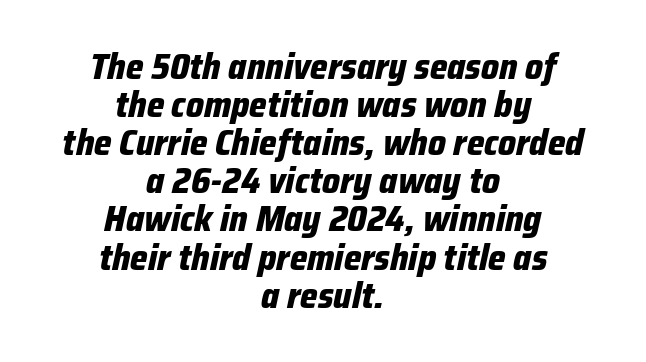
The rendering applies a slant to the glyphs. Set as a true bold cut, around the 700 mark. The letters advance in unequal steps, a hallmark of proportional type. The gaps between neighbouring characters are ordinary and unremarkable. The strip under each line holds only bare page.
